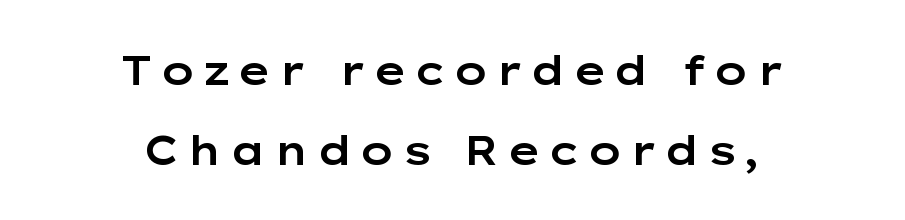
Loosely led — the rows are spread out. Teacher's note: observe the equal gaps on both sides — that is centered alignment. Think of a printed novel: that variable character pitch is what you see here. Decoration check: the copy has no underline. The typography opts for an upright posture over an oblique one.
